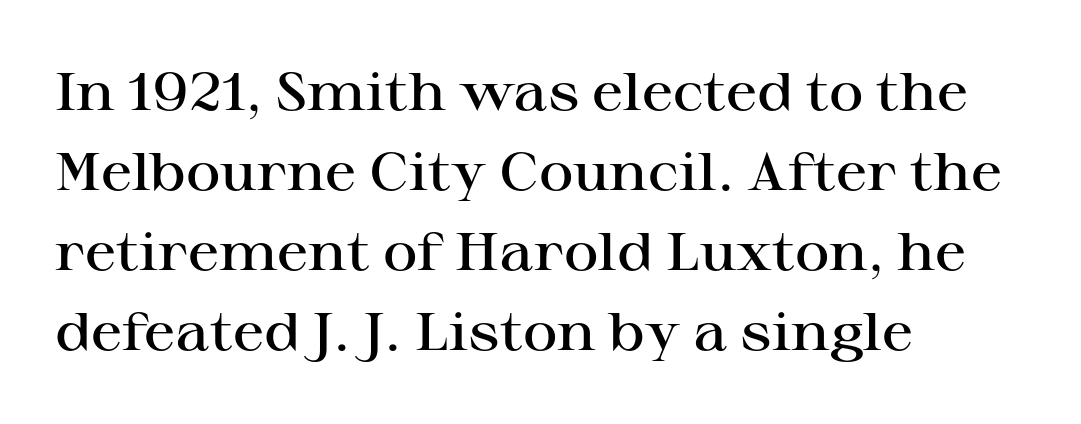
The image shows 53 px semibold, wide serif type, upright; set left-aligned, normal line spacing (1.51x), normal letter spacing, not underlined; high stroke contrast and a medium x-height.
